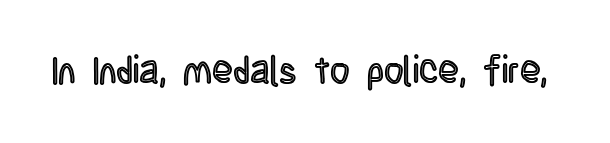
{"italic": "no", "width": "condensed", "x_height": "large", "monospaced": "no", "underline": "no", "letter_spacing": "normal", "letter_spacing_em": 0.0, "glyph_px": 38}
